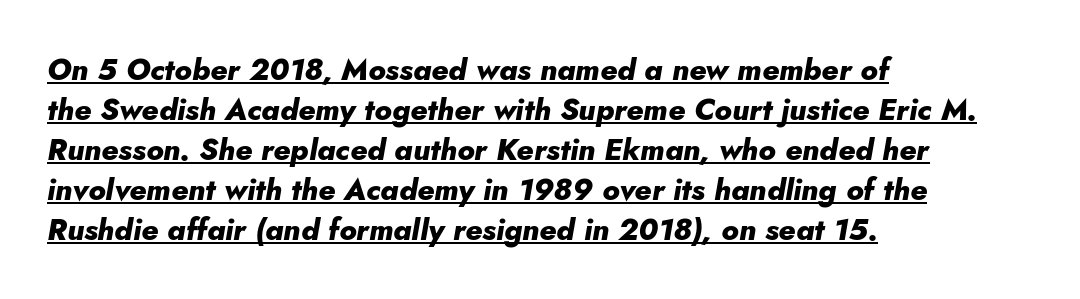
Q: Is the text bold? A: Yes.
Q: Is the text italic (slanted)? A: Yes, it leans right by about 5 degrees.
Q: Is the text underlined? A: Yes.
Q: How is the paragraph aligned? A: Left-aligned.
Q: Is the spacing between letters normal or unusually wide? A: Normal.
Q: Is the spacing between lines tight, normal or loose? A: Normal.
Q: Width (condensed, normal, or wide)? A: Normal.
Q: Stroke contrast? A: Low.
Q: x-height? A: Small.
Q: Monospaced? A: No.
